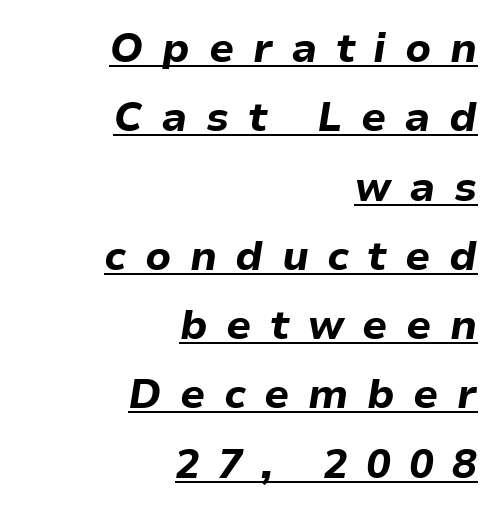
{"italic": "yes", "lean": "right", "slant_degrees": 9, "bold": "yes", "weight": "bold", "width": "normal", "stroke_contrast": "low", "x_height": "medium", "monospaced": "no", "underline": "yes", "align": "right", "line_spacing": "normal", "line_spacing_ratio": 1.69, "letter_spacing": "wide", "letter_spacing_em": 0.45, "glyph_px": 41}
